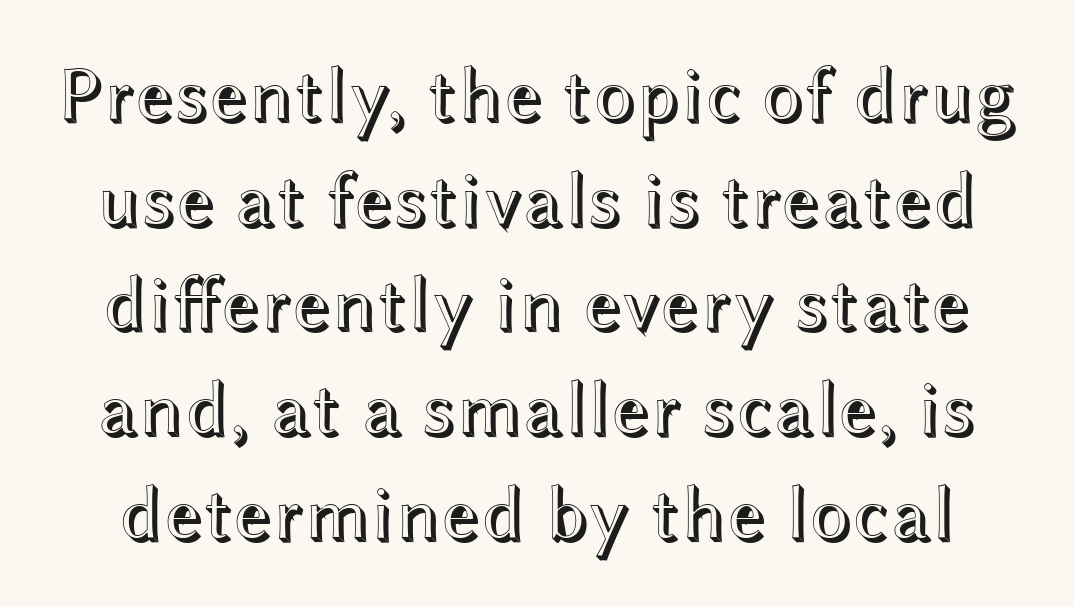
Glyph-to-glyph distance matches everyday printed text. Rule under the text: the space is simply empty. The lines sit at an ordinary, default distance from one another. The specimen reads as upright at a glance.
